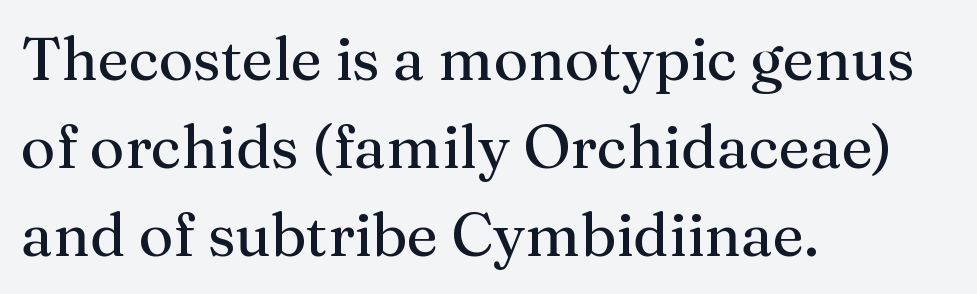
Q: Is the text bold? A: No.
Q: Is the text italic (slanted)? A: No, it is upright.
Q: Is the typeface a serif or a sans-serif typeface? A: Serif.
Q: Is the text underlined? A: No.
Q: How is the paragraph aligned? A: Left-aligned.
Q: Is the spacing between letters normal or unusually wide? A: Normal.
Q: Is the spacing between lines tight, normal or loose? A: Normal.
Q: Width (condensed, normal, or wide)? A: Normal.
Q: Stroke contrast? A: Medium.
Q: x-height? A: Medium.
Q: Monospaced? A: No.
